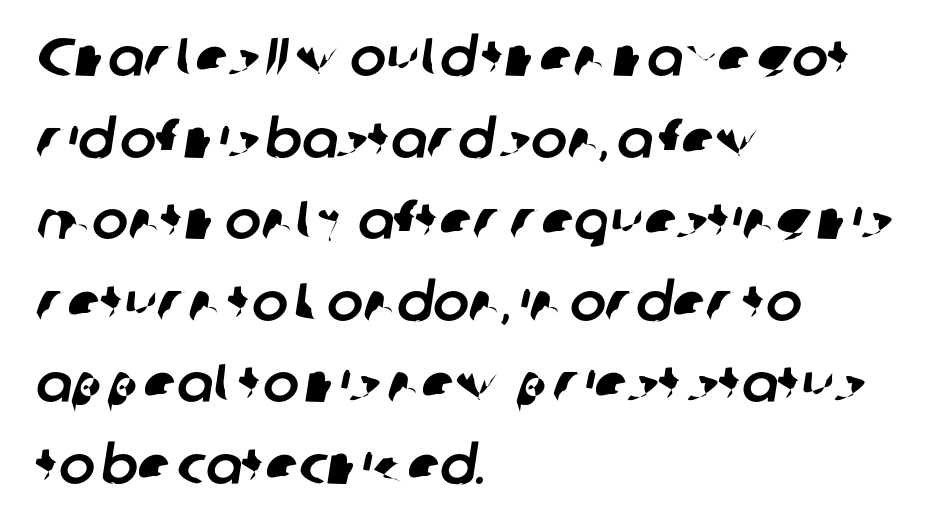
The image shows 54 px sans-serif type; set left-aligned, normal line spacing (1.51x), normal letter spacing, not underlined; low stroke contrast and a medium x-height.
